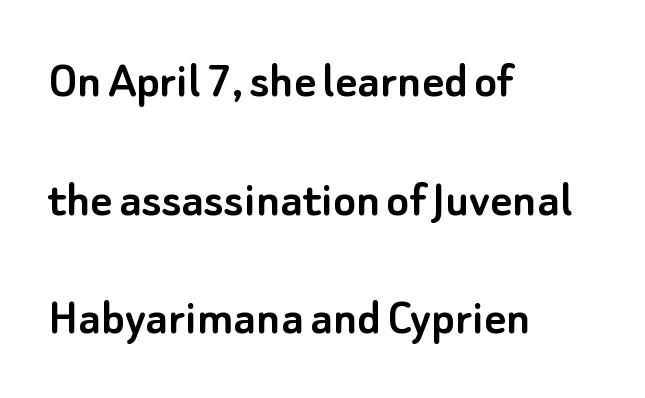
The image shows 53 px sans-serif type, upright; set left-aligned, loose line spacing (2.24x), normal letter spacing, not underlined; low stroke contrast and a small x-height.
